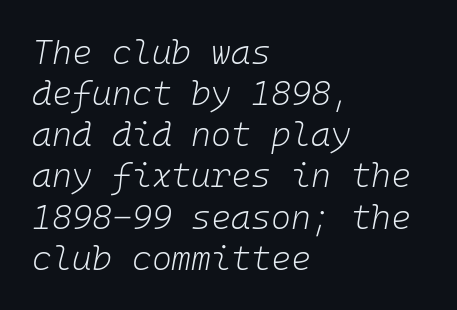
Short note: letters normally spaced. Yep, that's italic — everything's leaning. This rendering features lettering with no underline. No chunkiness to these letters — they're not bold. You could count columns in this text — the font is strictly monospaced.
